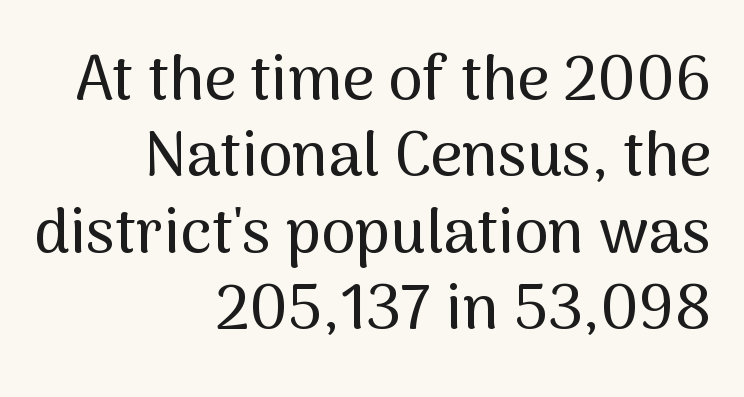
The image shows 62 px sans-serif type, upright; set right-aligned, line spacing 1.23x, normal letter spacing, not underlined; medium stroke contrast and a medium x-height.
